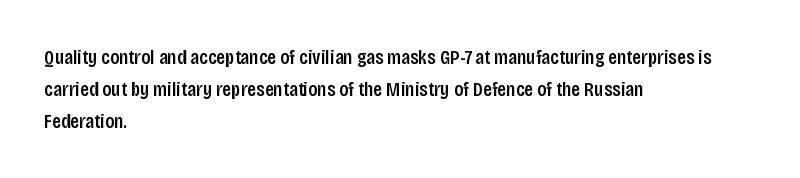
No word sits above an underline. This sample is left-justified, so line endings fall wherever the words run out. Honestly, the row spacing looks completely unremarkable. Students, this is semibold: more ink than regular, less than bold.
